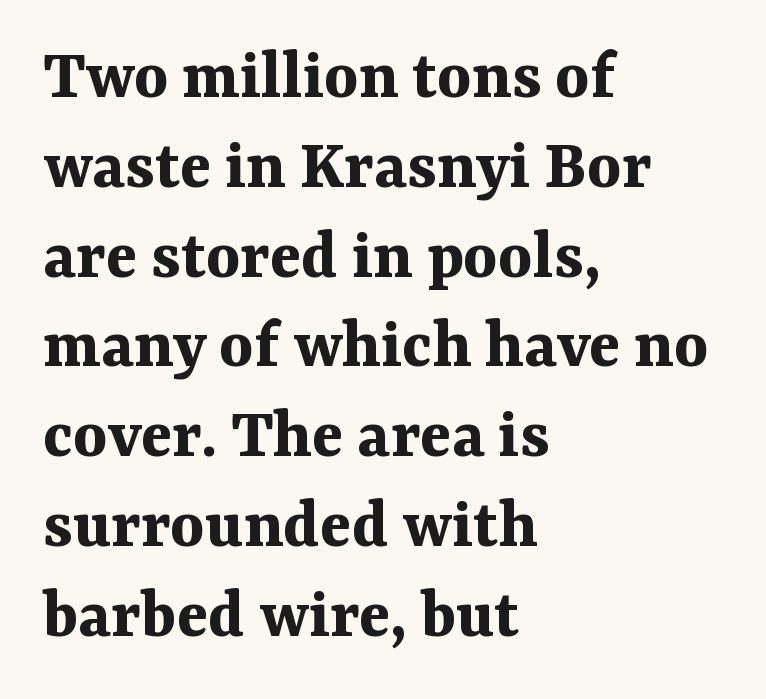
{"serif": "yes", "italic": "no", "bold": "yes", "weight": "bold", "width": "normal", "stroke_contrast": "medium", "x_height": "medium", "monospaced": "no", "underline": "no", "align": "left", "line_spacing_ratio": 1.23, "letter_spacing": "normal", "letter_spacing_em": 0.0, "glyph_px": 73}
